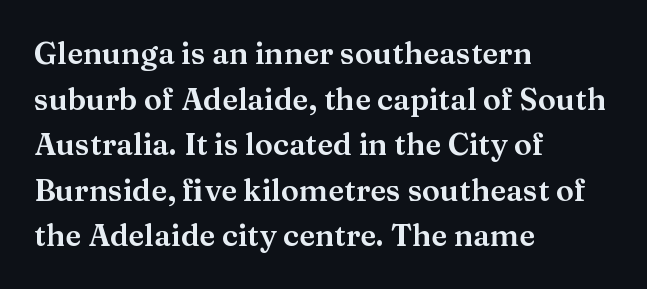
Q: Is the text italic (slanted)? A: No, it is upright.
Q: Is the typeface a serif or a sans-serif typeface? A: Serif.
Q: Is the text underlined? A: No.
Q: How is the paragraph aligned? A: Left-aligned.
Q: Is the spacing between letters normal or unusually wide? A: Normal.
Q: Is the spacing between lines tight, normal or loose? A: Normal.
Q: Width (condensed, normal, or wide)? A: Wide.
Q: Stroke contrast? A: Medium.
Q: x-height? A: Medium.
Q: Monospaced? A: No.
